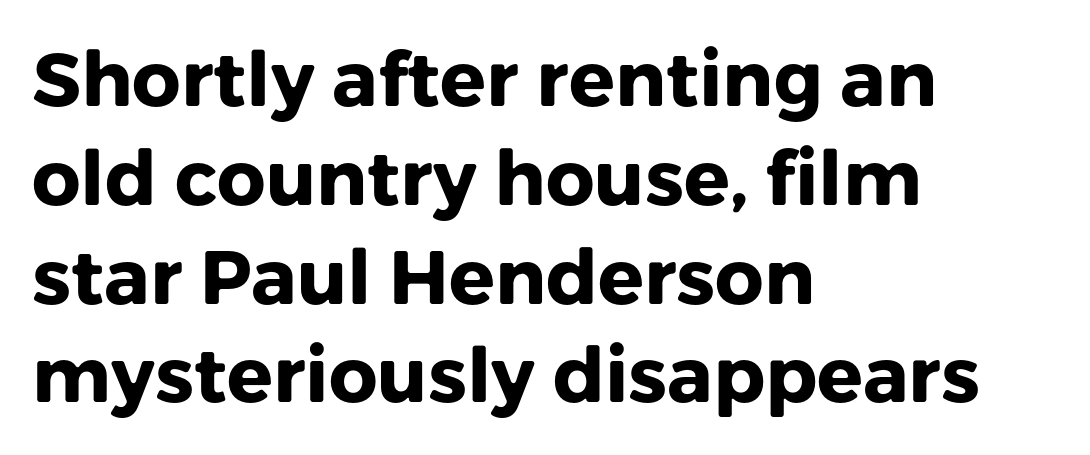
Q: Is the text bold? A: Yes.
Q: Is the text italic (slanted)? A: No, it is upright.
Q: Is the typeface a serif or a sans-serif typeface? A: Sans-serif.
Q: Is the text underlined? A: No.
Q: How is the paragraph aligned? A: Left-aligned.
Q: Is the spacing between letters normal or unusually wide? A: Normal.
Q: Is the spacing between lines tight, normal or loose? A: Normal.
Q: Width (condensed, normal, or wide)? A: Normal.
Q: Stroke contrast? A: Low.
Q: x-height? A: Medium.
Q: Monospaced? A: No.
